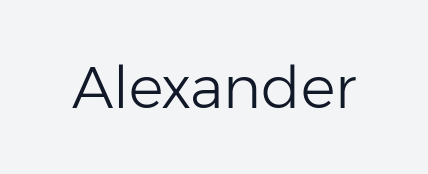
Q: Is the text bold? A: No.
Q: Is the text italic (slanted)? A: No, it is upright.
Q: Is the typeface a serif or a sans-serif typeface? A: Sans-serif.
Q: Is the text underlined? A: No.
Q: Is the spacing between letters normal or unusually wide? A: Normal.
Q: Width (condensed, normal, or wide)? A: Normal.
Q: Stroke contrast? A: Low.
Q: x-height? A: Medium.
Q: Monospaced? A: No.
